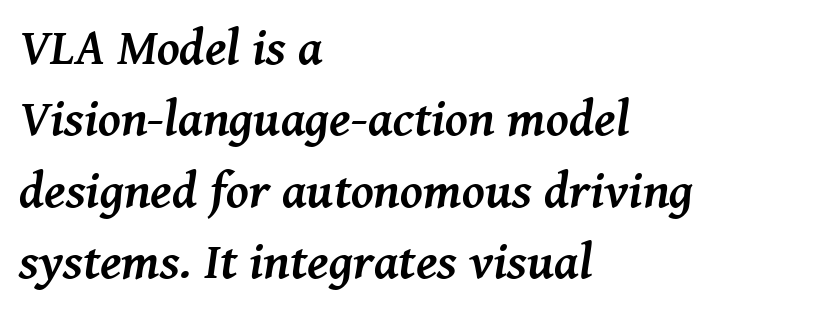
{"serif": "yes", "italic": "yes", "lean": "right", "slant_degrees": 8, "bold": "yes", "weight": "semibold", "width": "normal", "stroke_contrast": "medium", "x_height": "medium", "monospaced": "no", "underline": "no", "align": "left", "line_spacing": "normal", "line_spacing_ratio": 1.4, "letter_spacing": "normal", "letter_spacing_em": 0.0, "glyph_px": 51}
